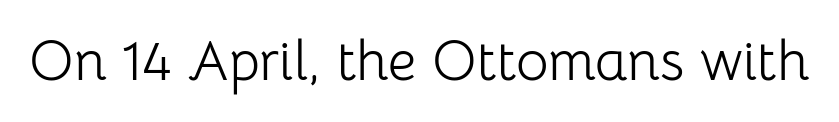
{"serif": "no", "italic": "no", "bold": "no", "weight": "light", "width": "normal", "stroke_contrast": "low", "x_height": "medium", "monospaced": "no", "underline": "no", "letter_spacing": "normal", "letter_spacing_em": 0.0, "glyph_px": 56}
